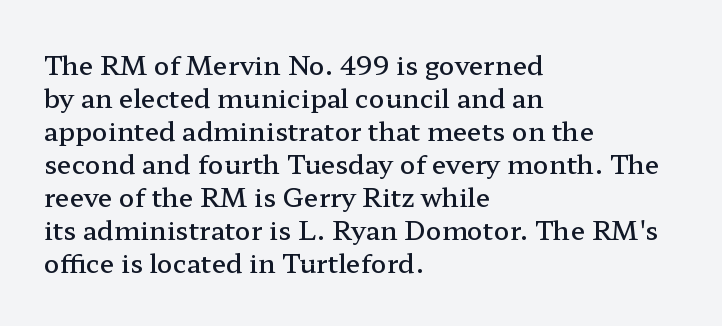
Q: Is the text bold? A: Semi-bold.
Q: Is the text italic (slanted)? A: No, it is upright.
Q: Is the text underlined? A: No.
Q: How is the paragraph aligned? A: Left-aligned.
Q: Is the spacing between letters normal or unusually wide? A: Normal.
Q: Is the spacing between lines tight, normal or loose? A: Normal.
